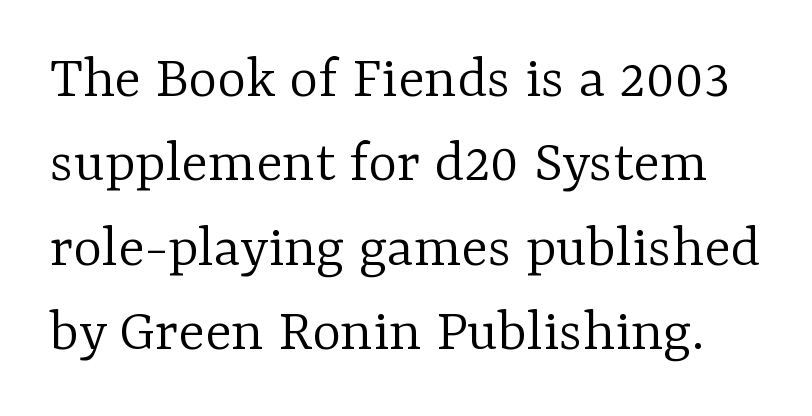
The letters advance in unequal steps, a hallmark of proportional type. No italicization has been applied; the sample stays upright. There is no visible air inserted between adjacent glyphs. You can tell from the footed stems that serif type was used. Glance below the letters and you will spot only blank space. Regarding leading, the lines here are spaced in the standard way.
